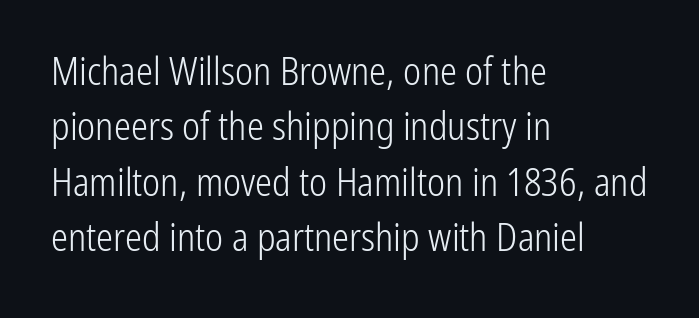
{"serif": "no", "italic": "no", "bold": "no", "weight": "light", "width": "condensed", "stroke_contrast": "low", "x_height": "medium", "monospaced": "no", "underline": "no", "align": "left", "line_spacing": "normal", "line_spacing_ratio": 1.46, "letter_spacing": "normal", "letter_spacing_em": 0.0, "glyph_px": 38}
